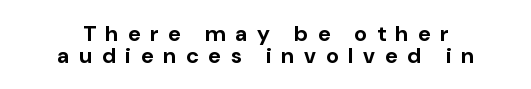
The image shows 22 px bold type, upright; set centered, tight line spacing (0.98x), unusually wide letter spacing (+0.45 em), not underlined.
